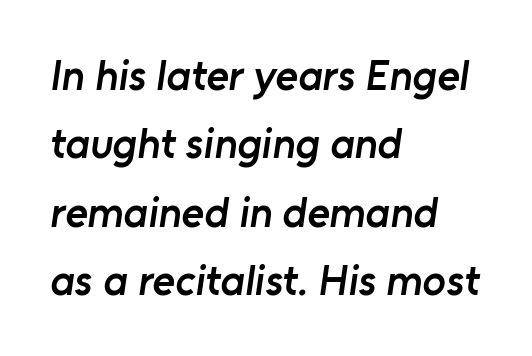
The words here are not underlined. Observe the ordinary spacing: letters are neighbours, not strangers. Vertically, the passage feels balanced, rows spaced as you'd expect. Do the characters align in a grid? No, the font is proportional. Compared with an ordinary text face, these strokes are moderately heavier — a semibold.
